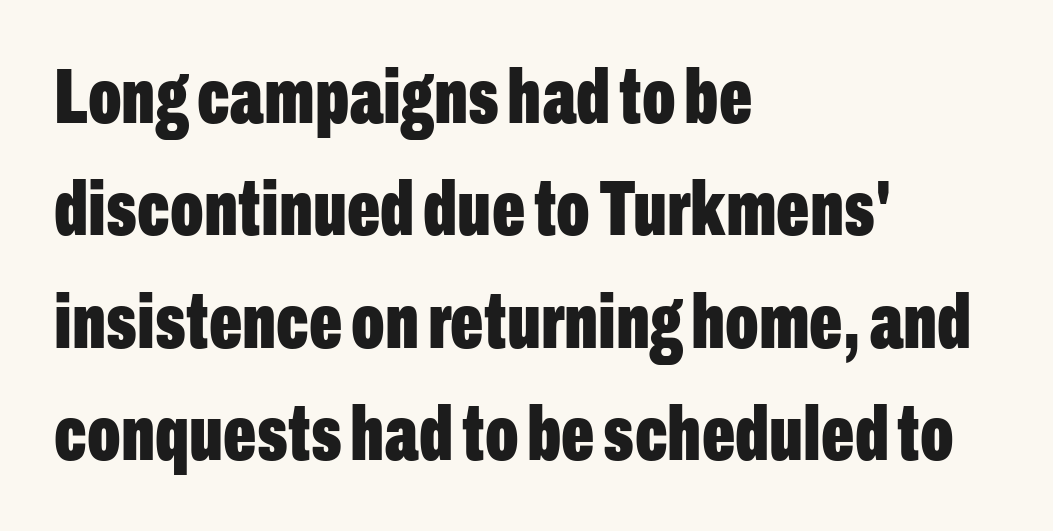
Q: Is the text bold? A: Yes.
Q: Is the text italic (slanted)? A: No, it is upright.
Q: Is the typeface a serif or a sans-serif typeface? A: Sans-serif.
Q: Is the text underlined? A: No.
Q: How is the paragraph aligned? A: Left-aligned.
Q: Is the spacing between letters normal or unusually wide? A: Normal.
Q: Is the spacing between lines tight, normal or loose? A: Normal.
Q: Width (condensed, normal, or wide)? A: Condensed.
Q: Stroke contrast? A: Low.
Q: x-height? A: Medium.
Q: Monospaced? A: No.
